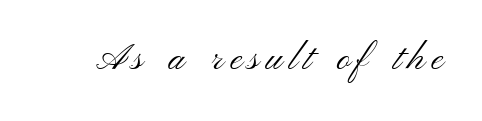
Q: Is the text bold? A: No.
Q: Is the text italic (slanted)? A: Yes.
Q: Is the typeface a serif or a sans-serif typeface? A: Sans-serif.
Q: Is the text underlined? A: No.
Q: Width (condensed, normal, or wide)? A: Wide.
Q: Stroke contrast? A: Medium.
Q: x-height? A: Small.
Q: Monospaced? A: No.
